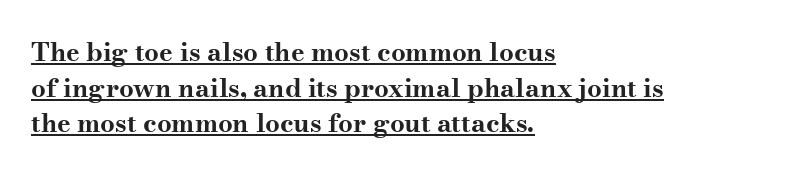
{"italic": "no", "bold": "yes", "underline": "yes", "align": "left", "line_spacing": "normal", "line_spacing_ratio": 1.37, "letter_spacing": "normal", "letter_spacing_em": 0.0, "glyph_px": 26}
